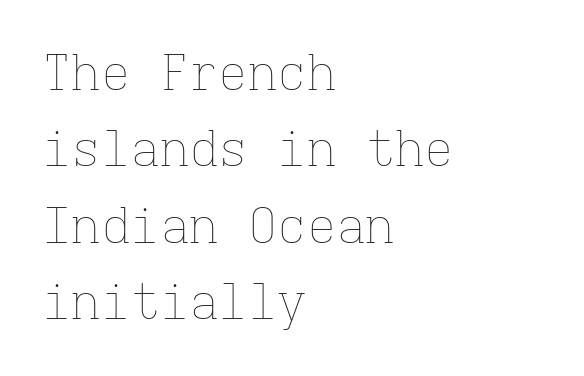
The image shows 49 px thin type, upright, monospaced; set left-aligned, normal line spacing (1.56x), normal letter spacing, not underlined; low stroke contrast and a medium x-height.
